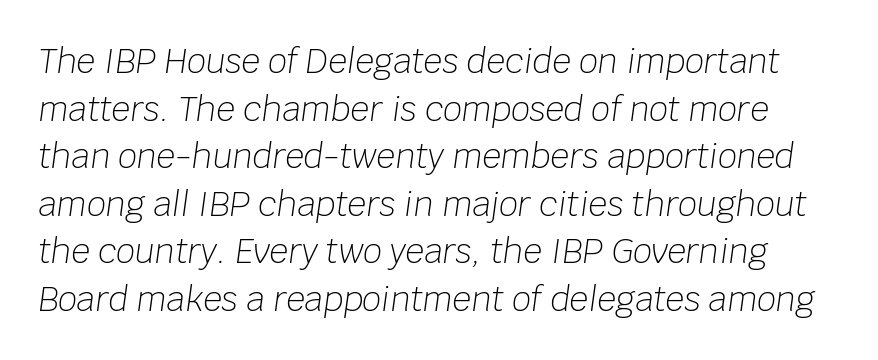
{"italic": "yes", "lean": "right", "slant_degrees": 8, "bold": "no", "weight": "light", "width": "normal", "stroke_contrast": "low", "x_height": "large", "monospaced": "no", "underline": "no", "line_spacing": "normal", "line_spacing_ratio": 1.44, "letter_spacing": "normal", "letter_spacing_em": 0.0, "glyph_px": 33}
